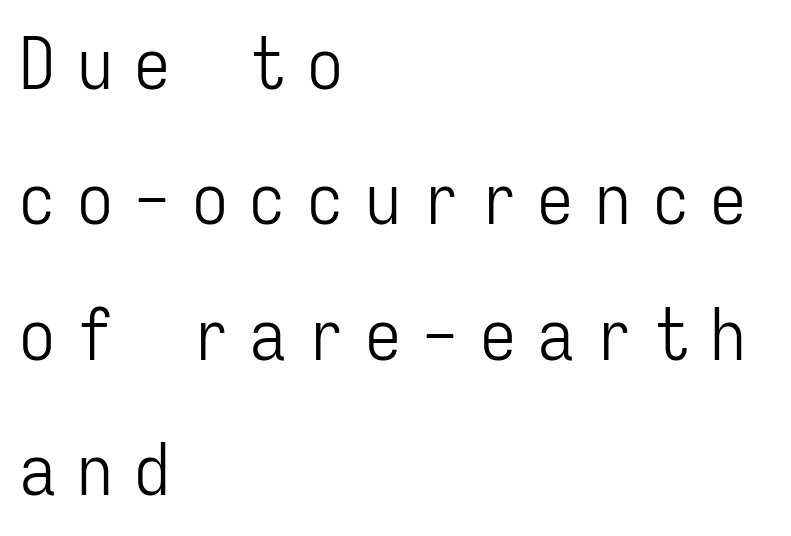
Heft: none added — not bold. These lines stack with their left ends in a neat column. The letters are spread apart with noticeably loose tracking. Unlike italic type, these characters show no tilt at all. The strip under each line holds only bare page.
